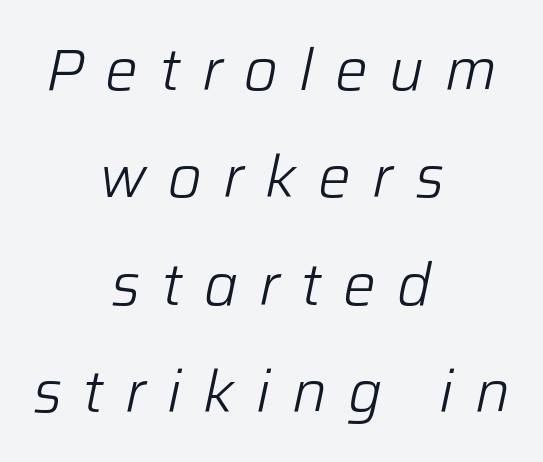
{"italic": "yes", "lean": "right", "slant_degrees": 12, "bold": "no", "weight": "light", "width": "normal", "stroke_contrast": "low", "x_height": "medium", "monospaced": "no", "underline": "no", "align": "center", "line_spacing_ratio": 1.85, "letter_spacing": "wide", "letter_spacing_em": 0.37, "glyph_px": 58}
